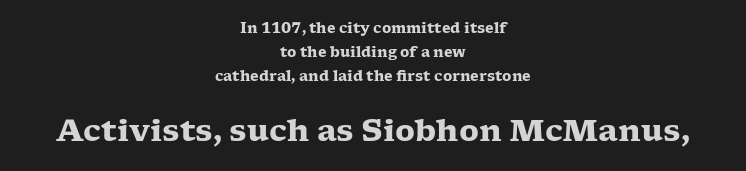
Q: Is the text bold? A: Yes.
Q: Is the text italic (slanted)? A: No, it is upright.
Q: Is the typeface a serif or a sans-serif typeface? A: Serif.
Q: Is the text underlined? A: No.
Q: How is the paragraph aligned? A: Centered.
Q: Is the spacing between letters normal or unusually wide? A: Normal.
Q: Is the spacing between lines tight, normal or loose? A: Normal.
Q: Which block of text is set in a larger size, the first (top) or the second (bottom)? A: The second (bottom) one.
Q: Width (condensed, normal, or wide)? A: Wide.
Q: Stroke contrast? A: Low.
Q: x-height? A: Medium.
Q: Monospaced? A: No.
